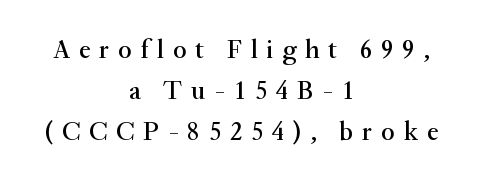
Q: Is the text italic (slanted)? A: No, it is upright.
Q: Is the text underlined? A: No.
Q: How is the paragraph aligned? A: Centered.
Q: Is the spacing between letters normal or unusually wide? A: Unusually wide.
Q: Is the spacing between lines tight, normal or loose? A: Normal.
